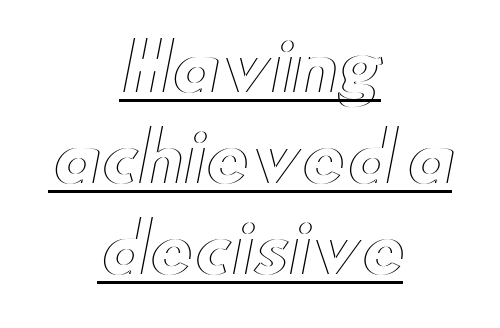
Q: Is the text italic (slanted)? A: Yes.
Q: Is the text underlined? A: Yes.
Q: How is the paragraph aligned? A: Centered.
Q: Is the spacing between letters normal or unusually wide? A: Normal.
Q: Is the spacing between lines tight, normal or loose? A: Normal.
Q: Width (condensed, normal, or wide)? A: Wide.
Q: x-height? A: Small.
Q: Monospaced? A: No.
